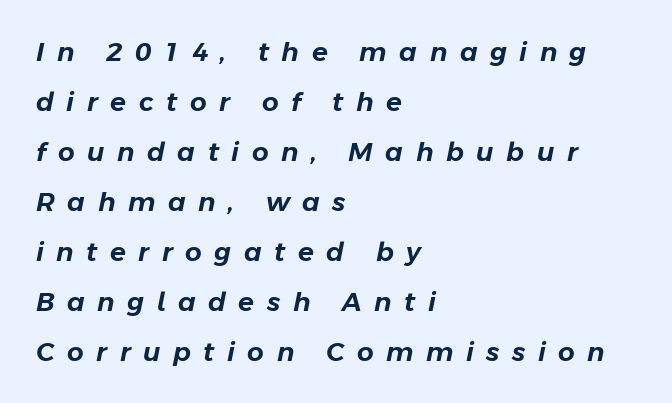
Notice how the stems are inclined rather than vertical — that's the hallmark of italics. Inter-character spacing is expanded well beyond the font's built-in metrics. The passage shown is not underscored anywhere. Whoever set this chose breathing room over compactness in the vertical rhythm. The rag falls on the right side of this text block.
